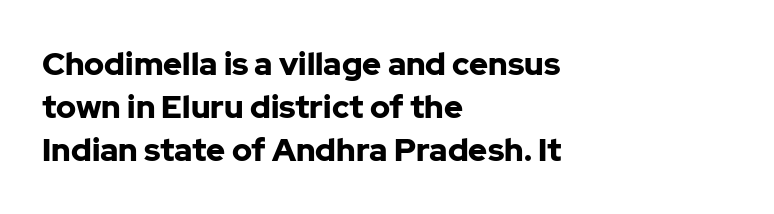
Letter spacing: default. One-word summary of the alignment: left. Heavy-handed strokes throughout: this text is bold. Decoration check: the copy has no underline. Characters remain perfectly vertical along every line. The passage shown stacks its lines at a standard gap.
